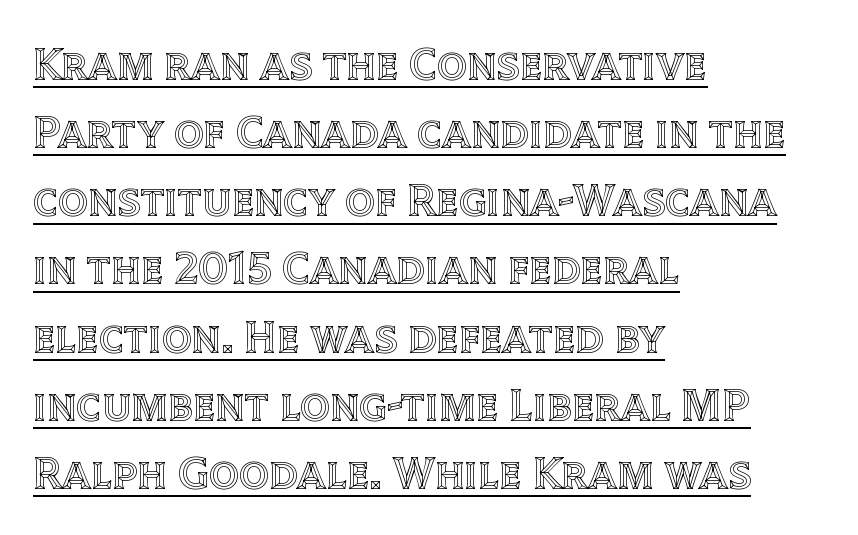
{"italic": "no", "width": "normal", "x_height": "large", "monospaced": "no", "underline": "yes", "align": "left", "line_spacing": "normal", "line_spacing_ratio": 1.45, "letter_spacing": "normal", "letter_spacing_em": 0.0, "glyph_px": 47}
